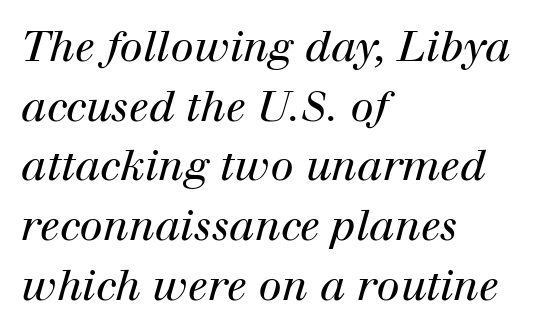
{"serif": "yes", "italic": "yes", "lean": "right", "slant_degrees": 12, "bold": "no", "weight": "regular", "width": "normal", "stroke_contrast": "high", "x_height": "medium", "monospaced": "no", "underline": "no", "align": "left", "line_spacing": "normal", "line_spacing_ratio": 1.42, "letter_spacing": "normal", "letter_spacing_em": 0.0, "glyph_px": 42}
